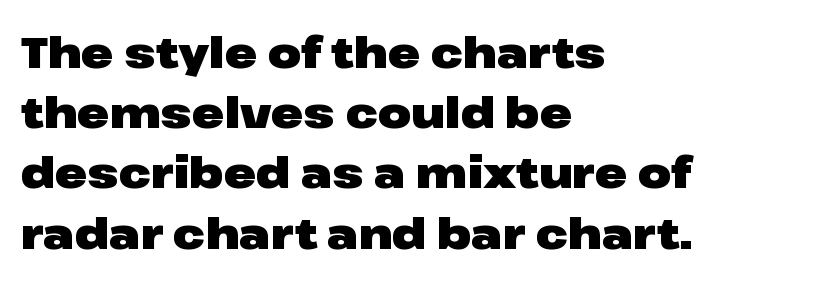
The characters display no serif detailing; their extremities are plain. This rendering features lettering with no underline. Varying glyph widths throughout — classic text-font behaviour. Caption: bold face, heavy strokes.
